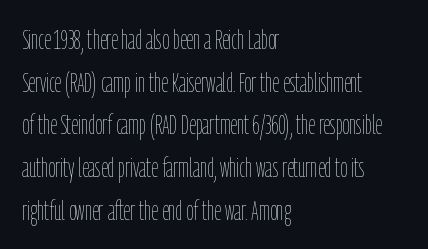
The image shows 27 px text type, upright; set left-aligned, normal line spacing (1.58x), normal letter spacing, not underlined.
